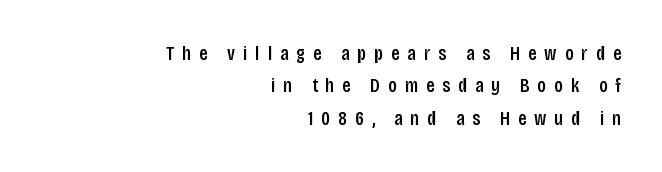
Q: Is the text italic (slanted)? A: No, it is upright.
Q: Is the text underlined? A: No.
Q: How is the paragraph aligned? A: Right-aligned.
Q: Is the spacing between letters normal or unusually wide? A: Unusually wide.
Q: Is the spacing between lines tight, normal or loose? A: Normal.
